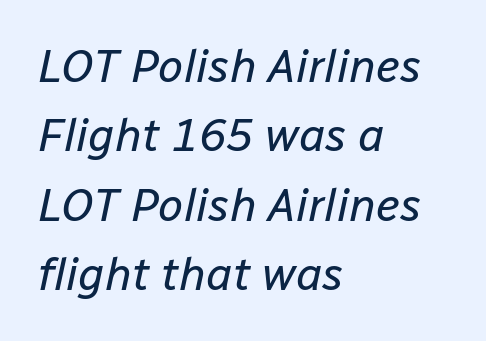
Q: Is the text bold? A: No.
Q: Is the text italic (slanted)? A: Yes, it leans right by about 12 degrees.
Q: Is the text underlined? A: No.
Q: How is the paragraph aligned? A: Left-aligned.
Q: Is the spacing between letters normal or unusually wide? A: Normal.
Q: Is the spacing between lines tight, normal or loose? A: Normal.
Q: Width (condensed, normal, or wide)? A: Normal.
Q: Stroke contrast? A: Low.
Q: x-height? A: Medium.
Q: Monospaced? A: No.
